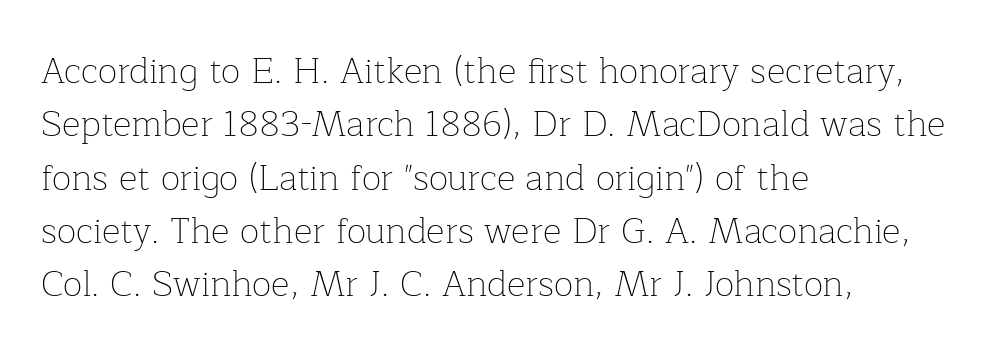
Just letters on the line, the space beneath them empty. These lines sit exactly where default settings would place them. A typesetter would call this zero additional tracking. Proportional: the letters do not fall into vertical columns. These lines stack with their left ends in a neat column.
